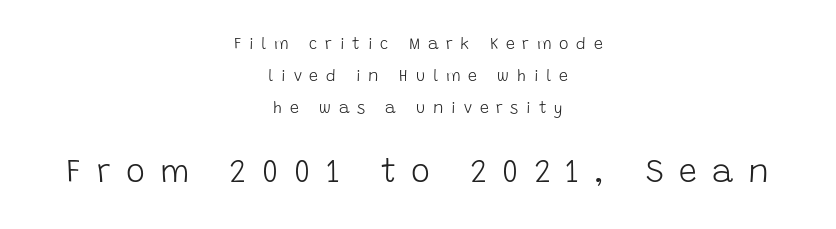
The image shows 32 px light sans-serif type, upright; set centered, loose line spacing (1.99x), unusually wide letter spacing (+0.48 em), not underlined; the second (bottom) block is 2.0x larger; low stroke contrast and a large x-height.
